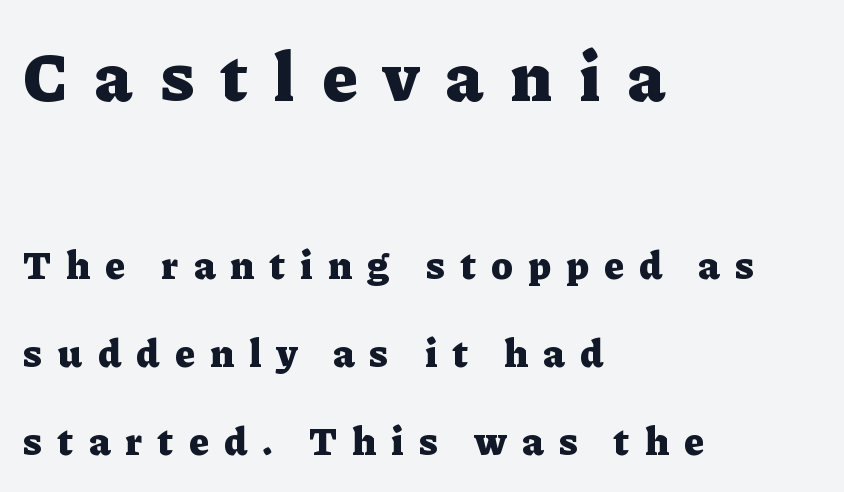
{"serif": "yes", "italic": "no", "bold": "yes", "weight": "heavy", "width": "normal", "stroke_contrast": "low", "x_height": "medium", "monospaced": "no", "underline": "no", "align": "left", "line_spacing": "loose", "line_spacing_ratio": 2.21, "letter_spacing": "wide", "letter_spacing_em": 0.39, "larger_block": "first", "size_ratio": 1.75, "glyph_px": 70}
